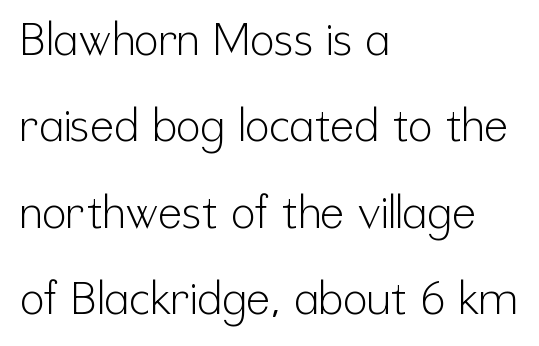
{"serif": "no", "italic": "no", "bold": "no", "weight": "light", "width": "condensed", "stroke_contrast": "low", "x_height": "medium", "monospaced": "no", "underline": "no", "align": "left", "line_spacing": "loose", "line_spacing_ratio": 1.92, "letter_spacing": "normal", "letter_spacing_em": 0.0, "glyph_px": 45}
